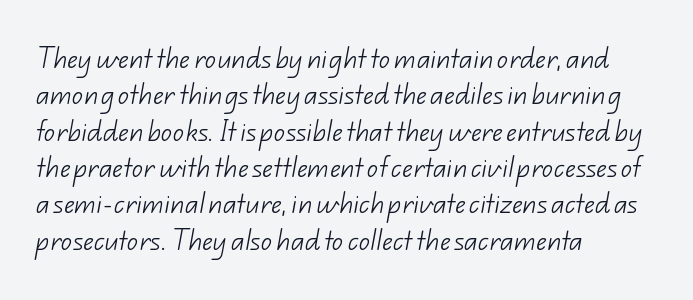
Does extra space separate the letters? No, they use regular spacing. This rendering features lettering with no underline. The font sits on the lighter half of the weight spectrum, regular included. Regular leading.
